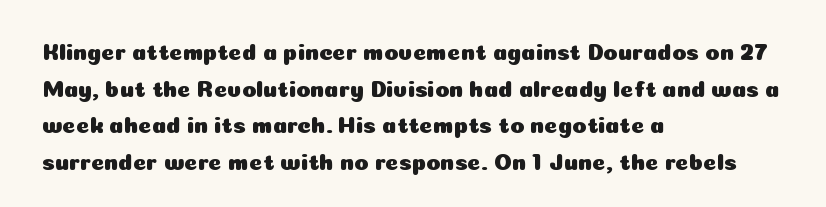
{"italic": "no", "underline": "no", "align": "left", "line_spacing": "normal", "line_spacing_ratio": 1.59, "letter_spacing": "normal", "letter_spacing_em": 0.0, "glyph_px": 23}
